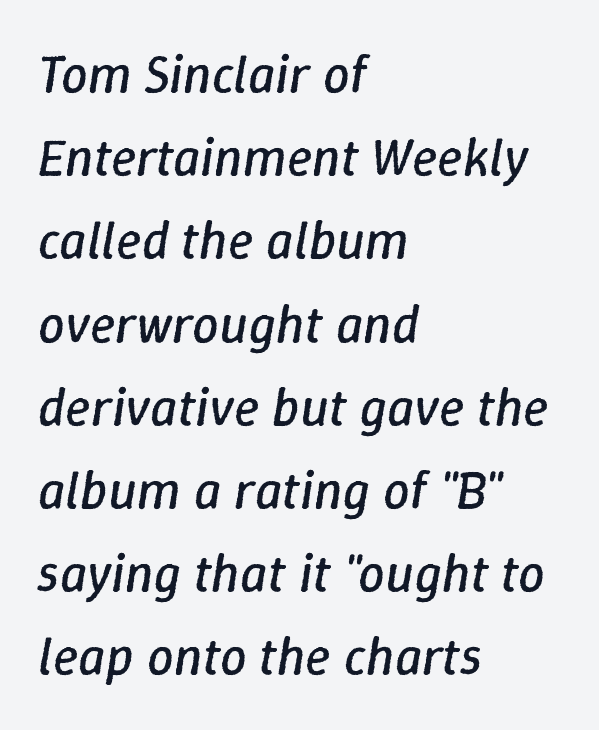
{"italic": "yes", "lean": "right", "slant_degrees": 9, "bold": "no", "weight": "regular", "width": "normal", "stroke_contrast": "low", "x_height": "medium", "monospaced": "no", "underline": "no", "align": "left", "line_spacing": "normal", "line_spacing_ratio": 1.57, "letter_spacing": "normal", "letter_spacing_em": 0.0, "glyph_px": 53}
